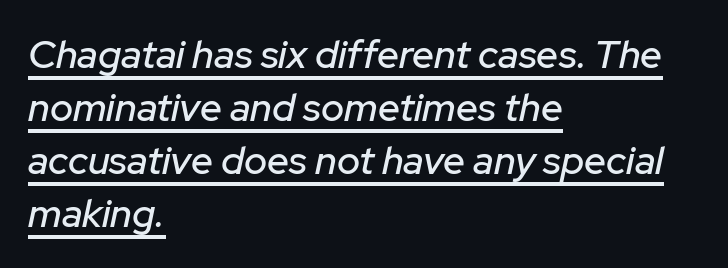
The lettering is marked with a stroke running underneath it. You can tell it's italic because the verticals aren't actually vertical. If you measured baseline to baseline, you'd find a middling distance. If you drew a ruler down the left edge, every line would touch it. Note the varied advance widths — an 'i' is clearly narrower than an 'm'.
